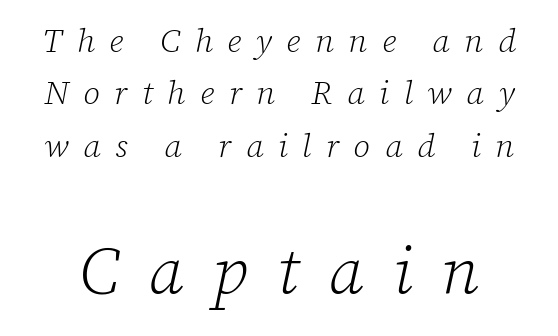
Q: Is the text bold? A: No.
Q: Is the text italic (slanted)? A: Yes, it leans right by about 12 degrees.
Q: Is the typeface a serif or a sans-serif typeface? A: Serif.
Q: Is the text underlined? A: No.
Q: Is the spacing between letters normal or unusually wide? A: Unusually wide.
Q: Is the spacing between lines tight, normal or loose? A: Normal.
Q: Which block of text is set in a larger size, the first (top) or the second (bottom)? A: The second (bottom) one.
Q: Width (condensed, normal, or wide)? A: Normal.
Q: Stroke contrast? A: Low.
Q: x-height? A: Medium.
Q: Monospaced? A: No.
